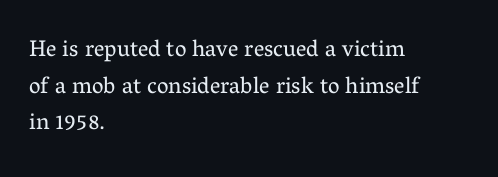
Notice how descenders clear the ascenders below comfortably — that's standard leading. Heft: none added — not bold. Posture: upright roman. The tracking reads as untouched default to a designer's eye. If you drew a ruler down the left edge, every line would touch it.
